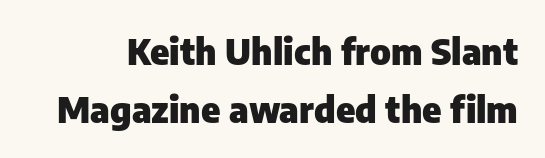
The image shows 36 px heavy sans-serif type, upright; set normal line spacing (1.6x), normal letter spacing, not underlined; low stroke contrast and a medium x-height.
